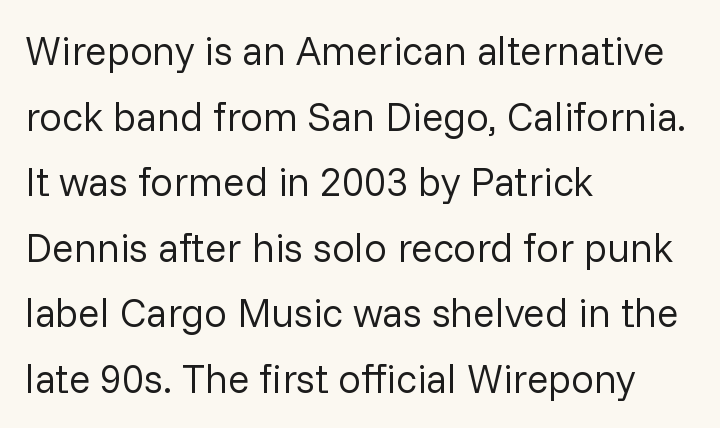
Q: Is the text bold? A: No.
Q: Is the text italic (slanted)? A: No, it is upright.
Q: Is the typeface a serif or a sans-serif typeface? A: Sans-serif.
Q: Is the text underlined? A: No.
Q: How is the paragraph aligned? A: Left-aligned.
Q: Is the spacing between letters normal or unusually wide? A: Normal.
Q: Is the spacing between lines tight, normal or loose? A: Normal.
Q: Width (condensed, normal, or wide)? A: Normal.
Q: Stroke contrast? A: Low.
Q: x-height? A: Medium.
Q: Monospaced? A: No.
